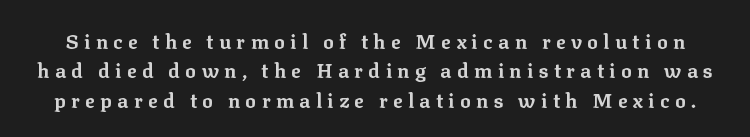
Q: Is the text bold? A: Yes.
Q: Is the text italic (slanted)? A: No, it is upright.
Q: Is the text underlined? A: No.
Q: Is the spacing between letters normal or unusually wide? A: Unusually wide.
Q: Is the spacing between lines tight, normal or loose? A: Normal.
